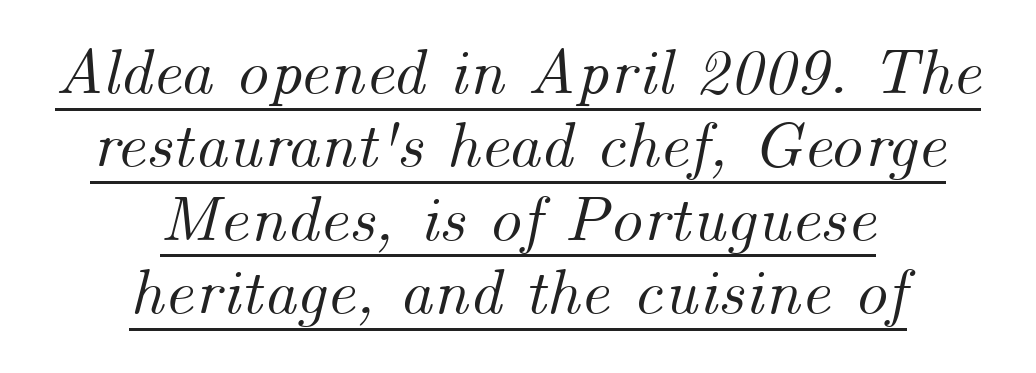
{"italic": "yes", "lean": "right", "slant_degrees": 14, "width": "normal", "stroke_contrast": "medium", "x_height": "small", "monospaced": "no", "underline": "yes", "align": "center", "line_spacing": "tight", "line_spacing_ratio": 1.13, "letter_spacing": "normal", "letter_spacing_em": 0.0, "glyph_px": 65}
